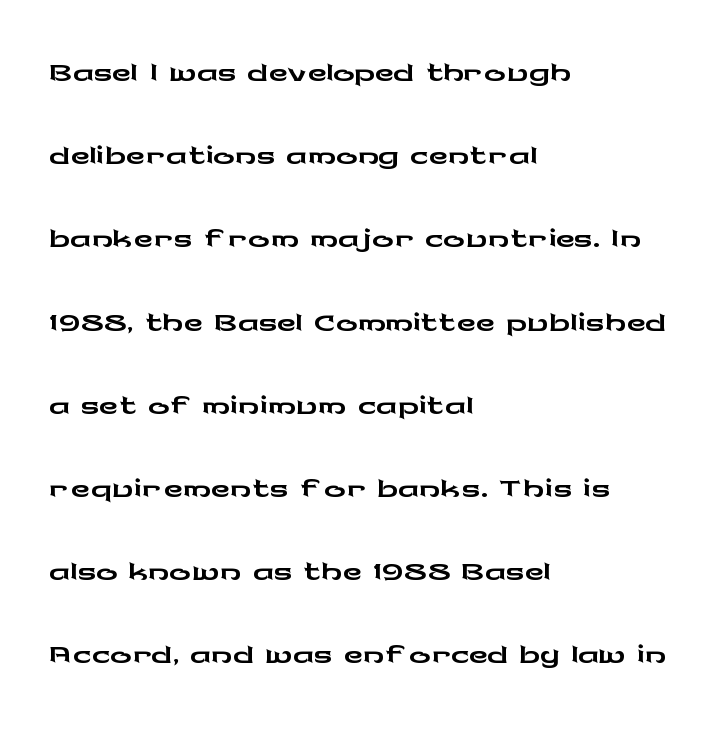
The image shows 53 px wide sans-serif type, upright; set left-aligned, normal line spacing (1.57x), normal letter spacing, not underlined; low stroke contrast and a medium x-height.
